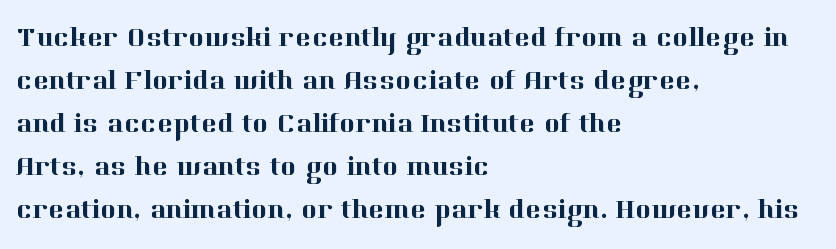
{"italic": "no", "underline": "no", "align": "left", "line_spacing": "normal", "line_spacing_ratio": 1.59, "letter_spacing": "normal", "letter_spacing_em": 0.0, "glyph_px": 27}
